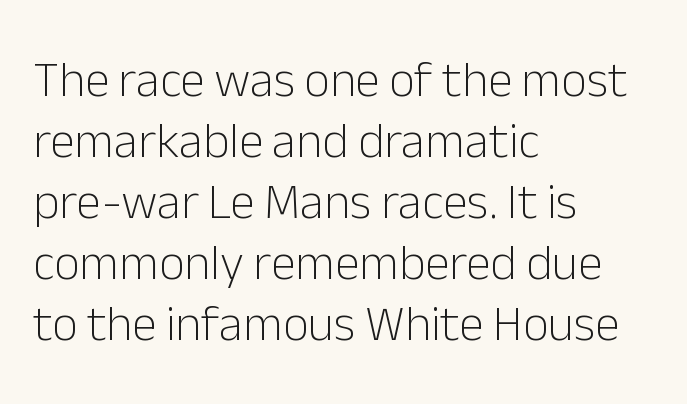
Q: Is the text bold? A: No.
Q: Is the text italic (slanted)? A: No, it is upright.
Q: Is the typeface a serif or a sans-serif typeface? A: Sans-serif.
Q: Is the text underlined? A: No.
Q: How is the paragraph aligned? A: Left-aligned.
Q: Is the spacing between letters normal or unusually wide? A: Normal.
Q: Width (condensed, normal, or wide)? A: Normal.
Q: Stroke contrast? A: Low.
Q: x-height? A: Medium.
Q: Monospaced? A: No.
